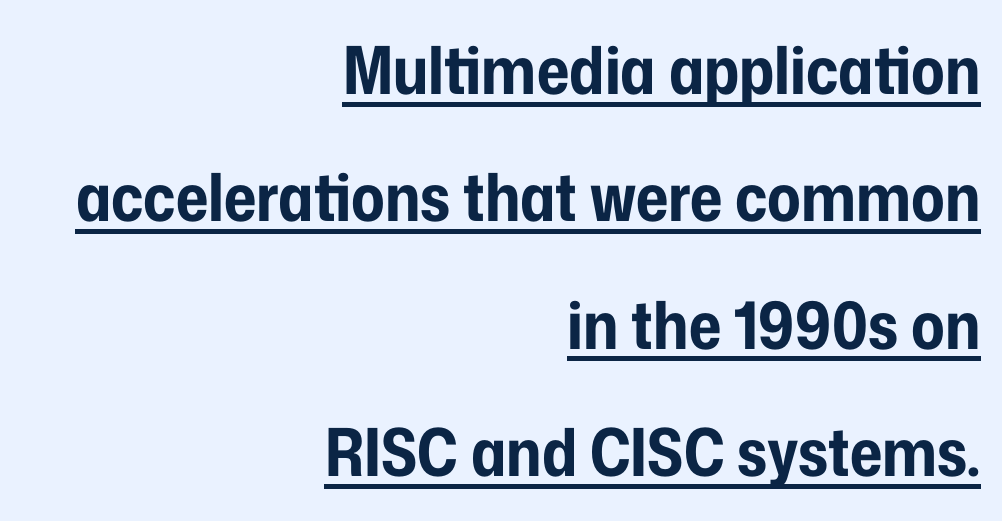
Plenty of ink on the page — the face is bold. Spacing verdict: proportional, widths tailored to each character. The string is rendered with underlining switched on. The letterforms sit shoulder to shoulder at normal distance. The passage is arranged like a letterhead date or caption credit — flush right. The rendering shows plain stroke endings on the letterforms — a sans-serif design.
